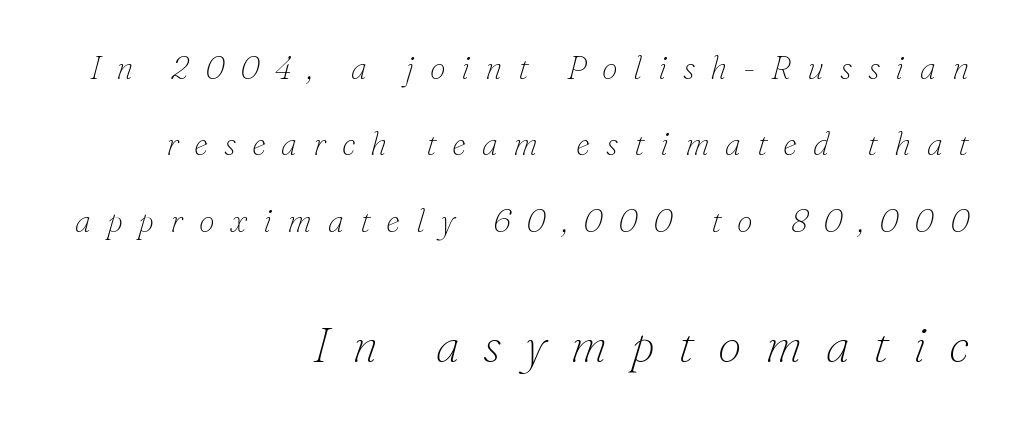
{"serif": "yes", "italic": "yes", "lean": "right", "slant_degrees": 16, "bold": "no", "weight": "thin", "width": "normal", "stroke_contrast": "low", "x_height": "small", "monospaced": "no", "underline": "no", "align": "right", "line_spacing": "loose", "line_spacing_ratio": 2.39, "letter_spacing": "wide", "letter_spacing_em": 0.49, "larger_block": "second", "size_ratio": 1.5, "glyph_px": 48}
